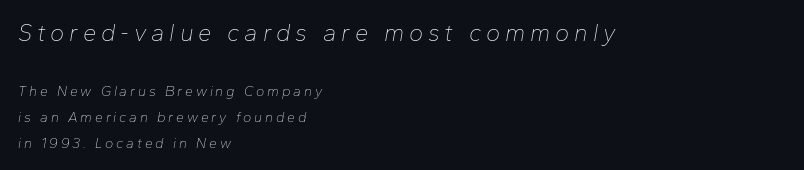
Q: Is the text bold? A: No.
Q: Is the text italic (slanted)? A: Yes, it leans right by about 10 degrees.
Q: Is the text underlined? A: No.
Q: How is the paragraph aligned? A: Left-aligned.
Q: Is the spacing between letters normal or unusually wide? A: Unusually wide.
Q: Which block of text is set in a larger size, the first (top) or the second (bottom)? A: The first (top) one.
